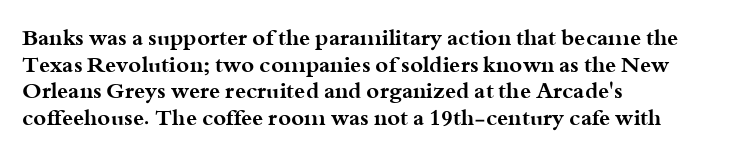
The image shows 22 px bold type, upright; set left-aligned, line spacing 1.21x, normal letter spacing, not underlined.
